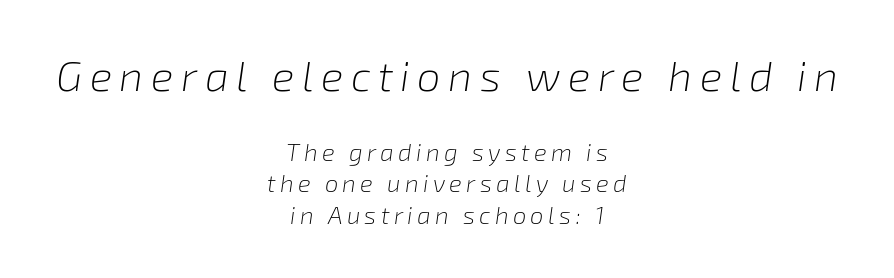
{"italic": "yes", "lean": "right", "slant_degrees": 8, "bold": "no", "weight": "light", "width": "normal", "stroke_contrast": "low", "x_height": "medium", "monospaced": "no", "underline": "no", "align": "center", "line_spacing": "normal", "line_spacing_ratio": 1.3, "larger_block": "first", "size_ratio": 1.75, "glyph_px": 42}
